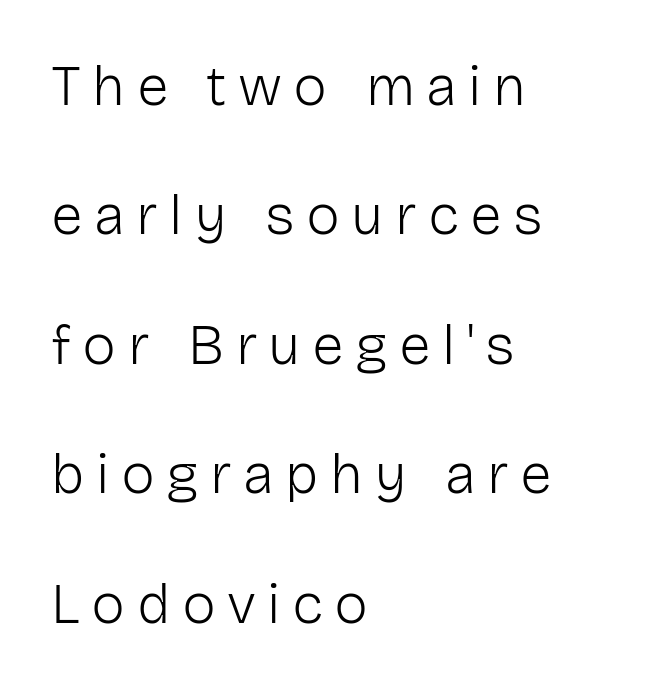
Q: Is the text bold? A: No.
Q: Is the text italic (slanted)? A: No, it is upright.
Q: Is the typeface a serif or a sans-serif typeface? A: Sans-serif.
Q: Is the text underlined? A: No.
Q: How is the paragraph aligned? A: Left-aligned.
Q: Is the spacing between letters normal or unusually wide? A: Unusually wide.
Q: Is the spacing between lines tight, normal or loose? A: Loose.
Q: Width (condensed, normal, or wide)? A: Normal.
Q: Stroke contrast? A: Low.
Q: x-height? A: Medium.
Q: Monospaced? A: No.
